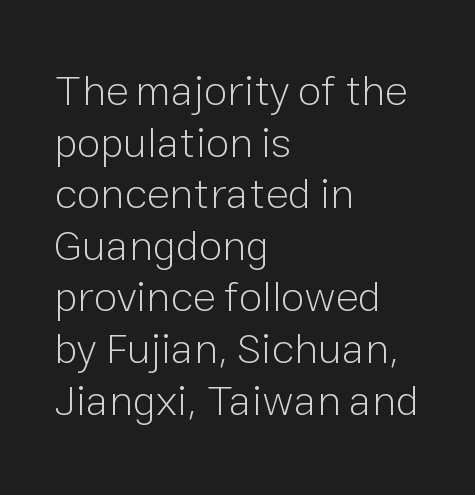
Q: Is the text bold? A: No.
Q: Is the text italic (slanted)? A: No, it is upright.
Q: Is the typeface a serif or a sans-serif typeface? A: Sans-serif.
Q: Is the text underlined? A: No.
Q: How is the paragraph aligned? A: Left-aligned.
Q: Is the spacing between letters normal or unusually wide? A: Normal.
Q: Width (condensed, normal, or wide)? A: Normal.
Q: Stroke contrast? A: Low.
Q: x-height? A: Medium.
Q: Monospaced? A: No.
